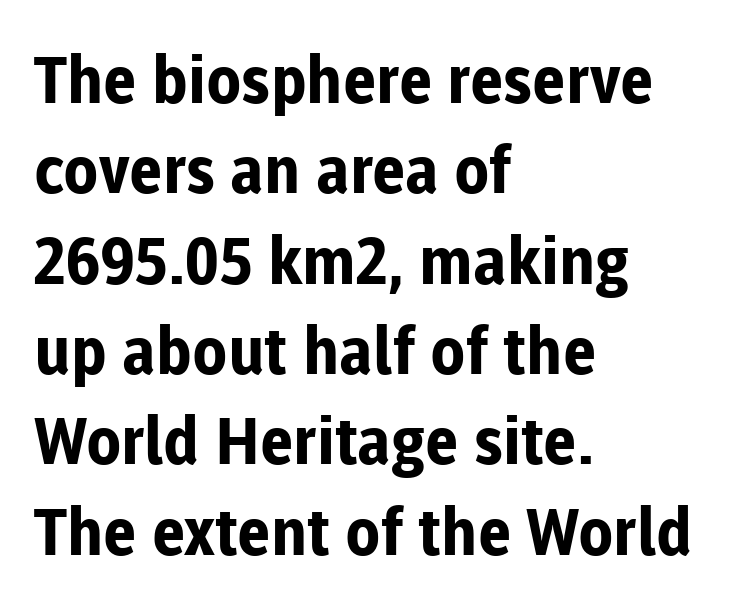
The image shows 65 px bold sans-serif type, upright; set left-aligned, normal line spacing (1.39x), normal letter spacing, not underlined; low stroke contrast and a medium x-height.
